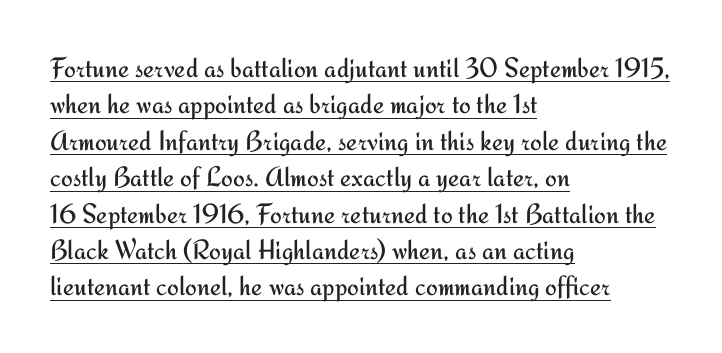
The image shows 28 px regular-weight sans-serif type, upright; set left-aligned, normal line spacing (1.3x), normal letter spacing, underlined; medium stroke contrast and a small x-height.
